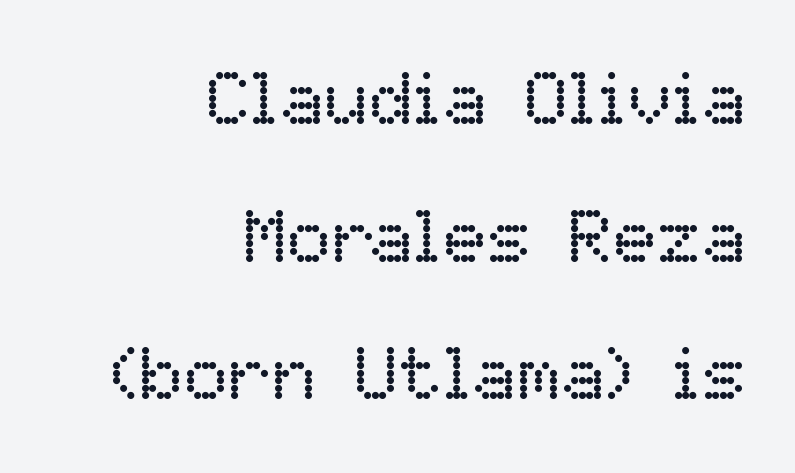
Q: Is the text bold? A: No.
Q: Is the text italic (slanted)? A: No, it is upright.
Q: Is the text underlined? A: No.
Q: How is the paragraph aligned? A: Right-aligned.
Q: Is the spacing between letters normal or unusually wide? A: Normal.
Q: Width (condensed, normal, or wide)? A: Normal.
Q: Stroke contrast? A: Low.
Q: x-height? A: Medium.
Q: Monospaced? A: No.
